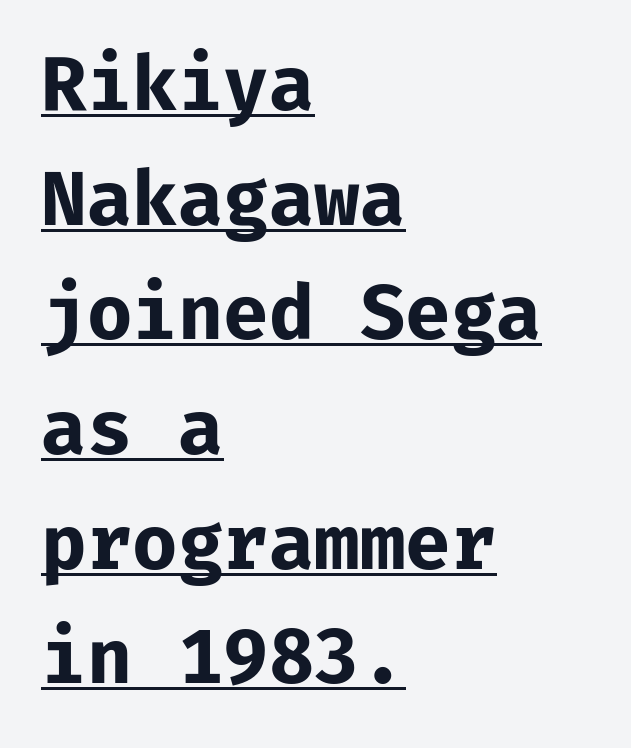
{"serif": "no", "italic": "no", "bold": "yes", "weight": "bold", "width": "normal", "stroke_contrast": "low", "x_height": "medium", "monospaced": "yes", "underline": "yes", "align": "left", "line_spacing": "normal", "line_spacing_ratio": 1.55, "letter_spacing": "normal", "letter_spacing_em": 0.0, "glyph_px": 74}
